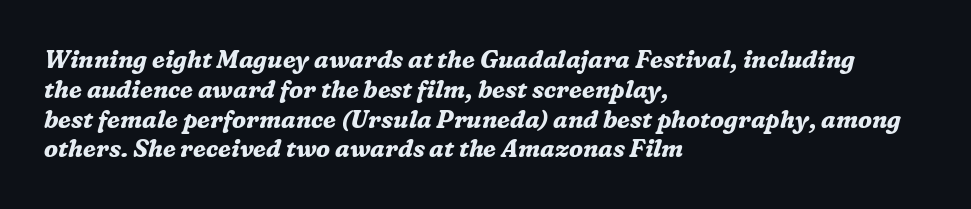
{"italic": "yes", "lean": "right", "slant_degrees": 16, "bold": "yes", "underline": "no", "align": "left", "line_spacing_ratio": 1.24, "letter_spacing": "normal", "letter_spacing_em": 0.0, "glyph_px": 24}
